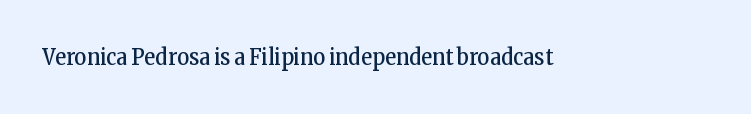
Q: Is the text bold? A: No.
Q: Is the text italic (slanted)? A: No, it is upright.
Q: Is the text underlined? A: No.
Q: Is the spacing between letters normal or unusually wide? A: Normal.
